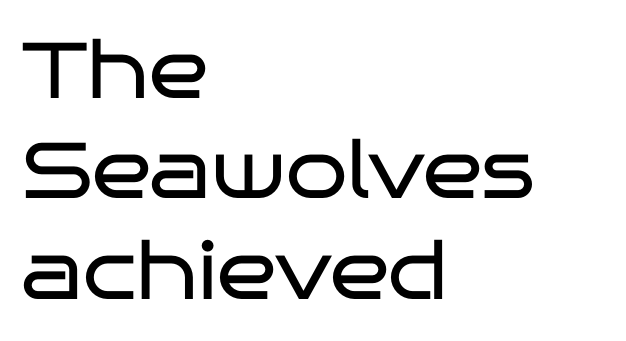
{"serif": "no", "italic": "no", "bold": "no", "weight": "regular", "width": "wide", "stroke_contrast": "low", "x_height": "large", "monospaced": "no", "underline": "no", "align": "left", "line_spacing": "normal", "line_spacing_ratio": 1.27, "letter_spacing": "normal", "letter_spacing_em": 0.0, "glyph_px": 79}
